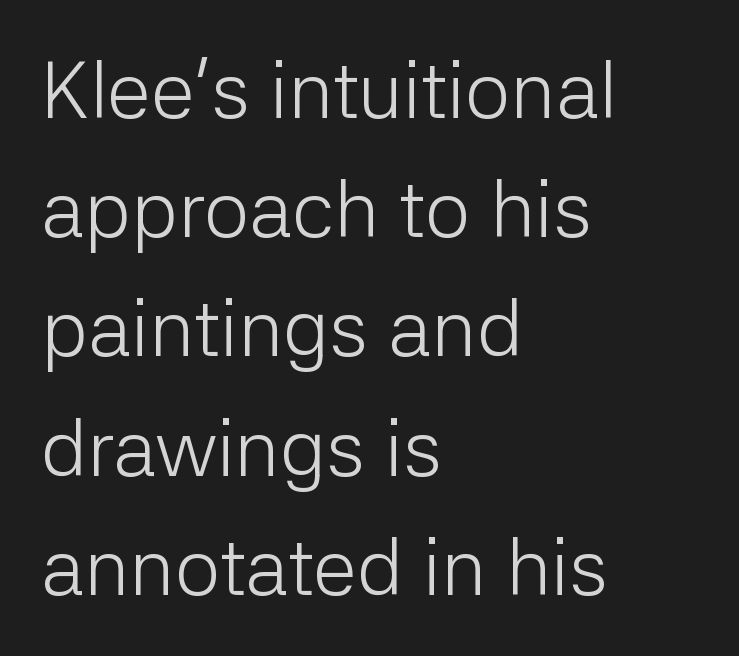
{"serif": "no", "italic": "no", "bold": "no", "weight": "light", "width": "normal", "stroke_contrast": "low", "x_height": "medium", "monospaced": "no", "underline": "no", "align": "left", "line_spacing": "normal", "line_spacing_ratio": 1.49, "letter_spacing": "normal", "letter_spacing_em": 0.0, "glyph_px": 80}
